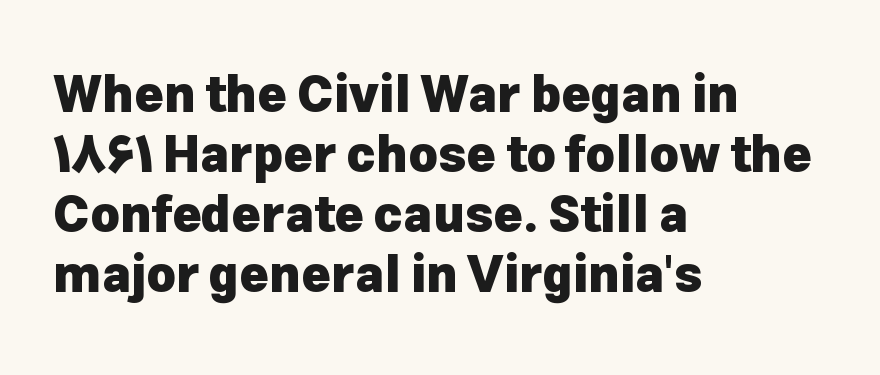
The image shows 50 px heavy sans-serif type, upright; set left-aligned, line spacing 1.2x, normal letter spacing, not underlined; low stroke contrast and a medium x-height.
